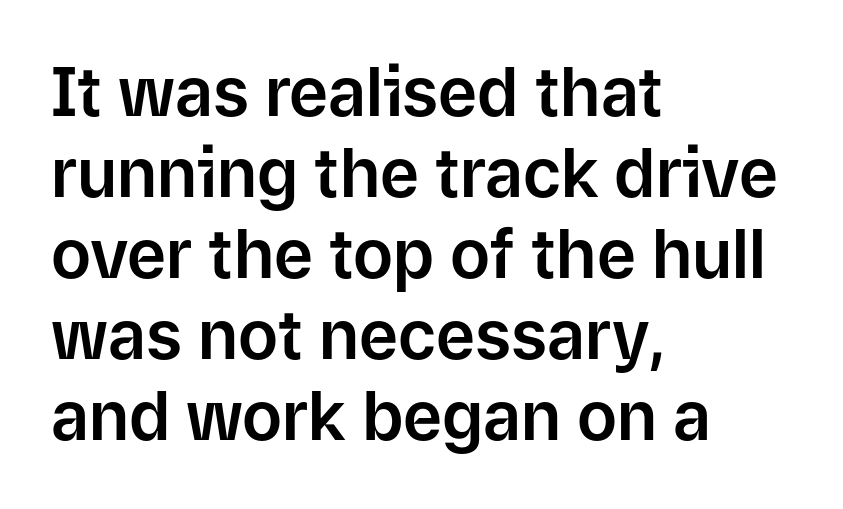
The image shows 67 px sans-serif type, upright; set left-aligned, line spacing 1.21x, normal letter spacing, not underlined; low stroke contrast and a medium x-height.
